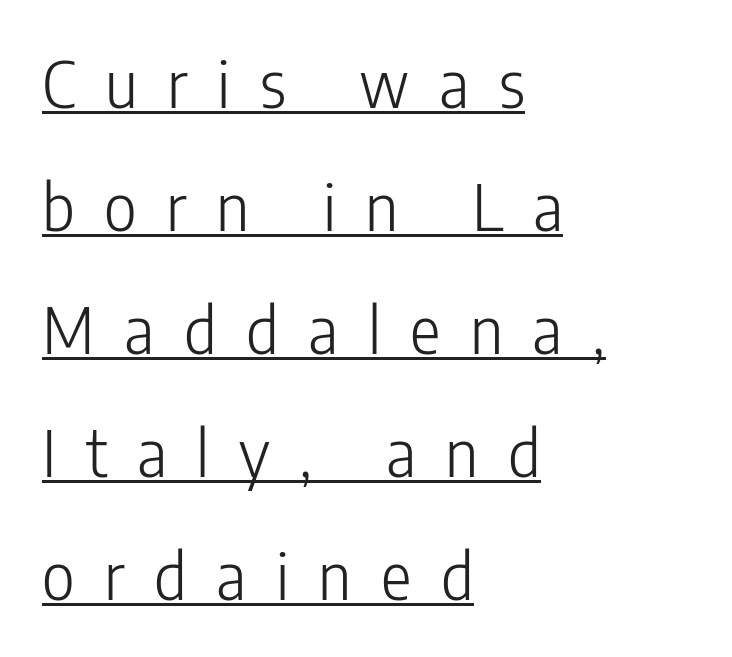
{"serif": "no", "italic": "no", "bold": "no", "weight": "light", "width": "condensed", "stroke_contrast": "low", "x_height": "medium", "monospaced": "no", "underline": "yes", "align": "left", "line_spacing": "loose", "line_spacing_ratio": 1.92, "letter_spacing": "wide", "letter_spacing_em": 0.46, "glyph_px": 64}
